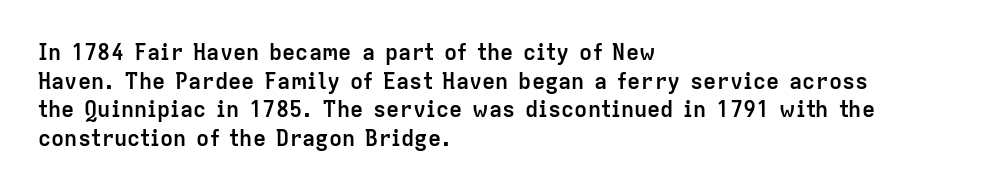
Q: Is the text bold? A: Yes.
Q: Is the text italic (slanted)? A: No, it is upright.
Q: Is the text underlined? A: No.
Q: How is the paragraph aligned? A: Left-aligned.
Q: Is the spacing between letters normal or unusually wide? A: Normal.
Q: Is the spacing between lines tight, normal or loose? A: Normal.
